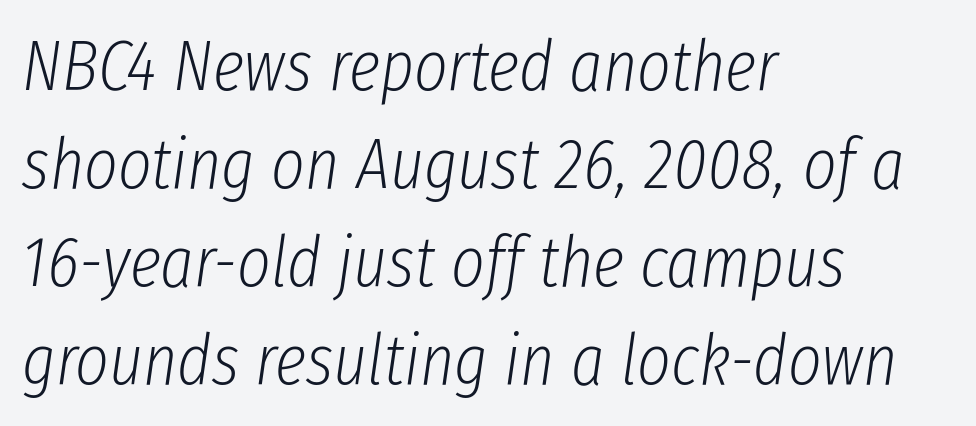
The image shows 72 px light, condensed type, italic (leaning right); set left-aligned, normal line spacing (1.36x), normal letter spacing, not underlined; low stroke contrast and a medium x-height.
